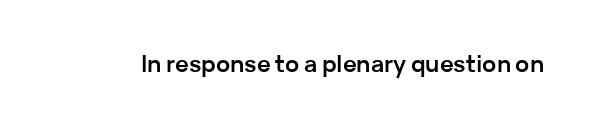
Q: Is the text bold? A: Yes.
Q: Is the text italic (slanted)? A: No, it is upright.
Q: Is the text underlined? A: No.
Q: Is the spacing between letters normal or unusually wide? A: Normal.
